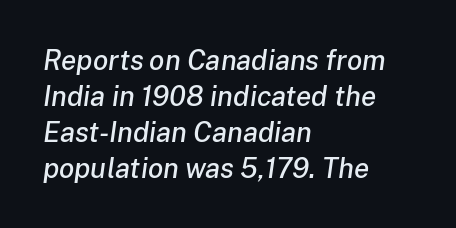
{"italic": "yes", "lean": "right", "slant_degrees": 8, "width": "normal", "stroke_contrast": "low", "x_height": "medium", "monospaced": "no", "underline": "no", "align": "left", "line_spacing": "normal", "line_spacing_ratio": 1.28, "letter_spacing": "normal", "letter_spacing_em": 0.0, "glyph_px": 28}
